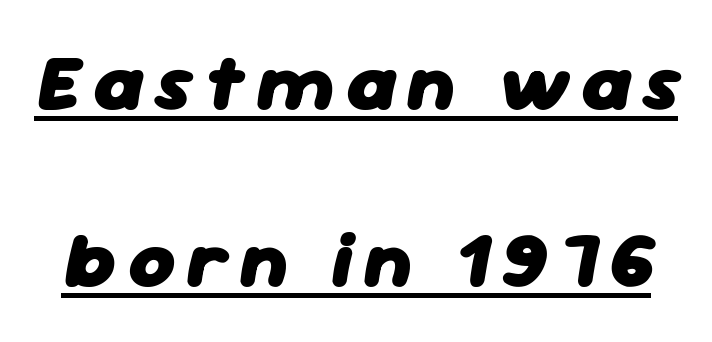
As a designer I'd log this as weight 700, bold. What's the leading like? Stretched, with rows far apart. Here the designer chose a conventional face with non-uniform glyph widths. Is the type slanted? Yes — the strokes lean at a clear angle.
